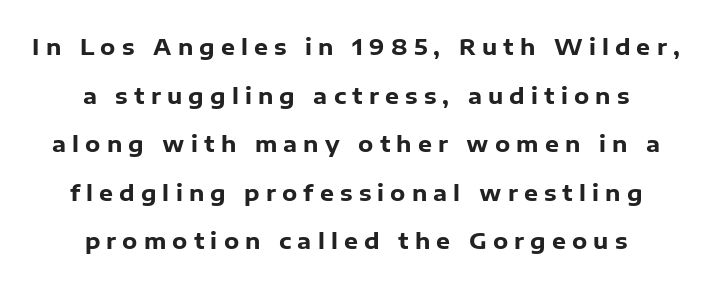
The image shows 22 px bold type, upright; set centered, loose line spacing (2.21x), unusually wide letter spacing (+0.28 em), not underlined.
